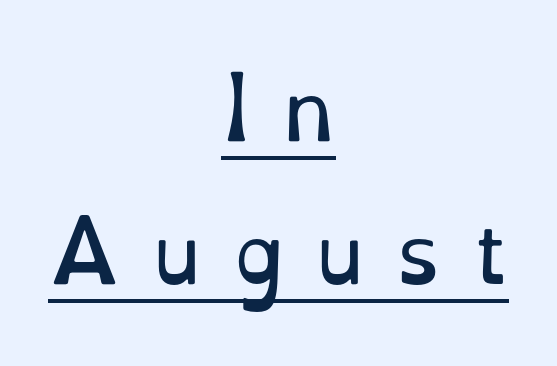
{"italic": "no", "bold": "no", "weight": "regular", "width": "normal", "stroke_contrast": "low", "x_height": "small", "monospaced": "no", "underline": "yes", "align": "center", "line_spacing_ratio": 1.79, "letter_spacing": "wide", "letter_spacing_em": 0.4, "glyph_px": 80}
